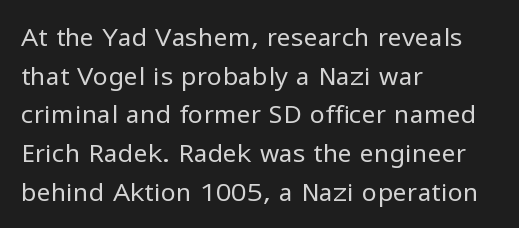
The image shows 25 px text type, upright; set left-aligned, normal line spacing (1.55x), normal letter spacing, not underlined.
